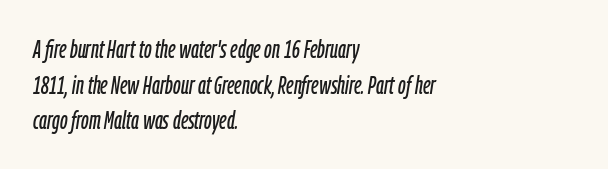
{"italic": "yes", "lean": "right", "slant_degrees": 9, "underline": "no", "align": "left", "line_spacing": "normal", "line_spacing_ratio": 1.43, "letter_spacing": "normal", "letter_spacing_em": 0.0, "glyph_px": 25}
